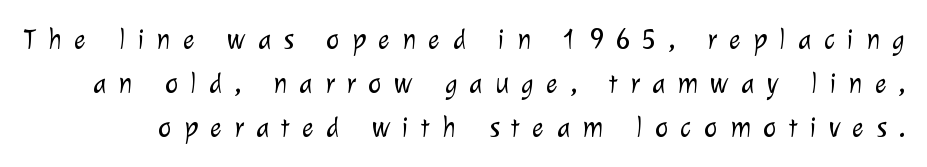
{"serif": "no", "bold": "no", "weight": "light", "width": "normal", "stroke_contrast": "low", "x_height": "medium", "monospaced": "no", "underline": "no", "line_spacing": "normal", "line_spacing_ratio": 1.58, "letter_spacing": "wide", "letter_spacing_em": 0.44, "glyph_px": 28}
